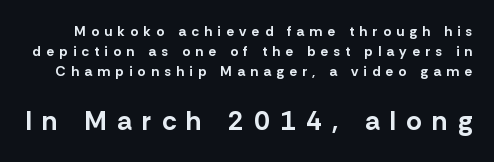
{"italic": "no", "bold": "yes", "underline": "no", "line_spacing": "normal", "line_spacing_ratio": 1.42, "letter_spacing": "wide", "letter_spacing_em": 0.38, "larger_block": "second", "size_ratio": 1.93, "glyph_px": 27}
